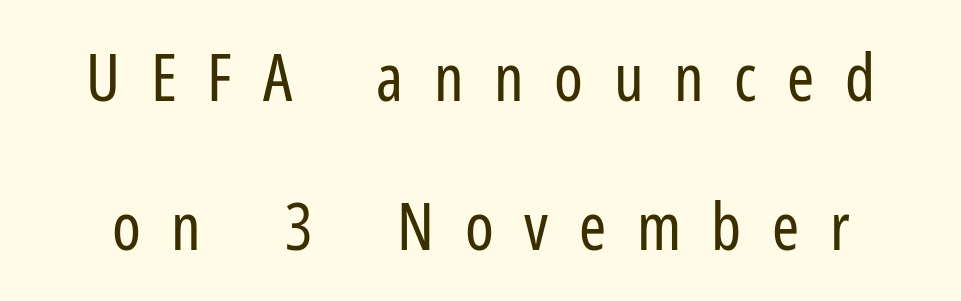
The passage shown is not underscored anywhere. Looks like regular typesetting: each glyph gets only the width it needs. You could fit nearly another row in the gap between these rows. Between one letter and the next there's a generous, obvious gap. Vertical stems look standard width or narrower in stroke. If you drew a line through each stem, it would be perfectly vertical.
